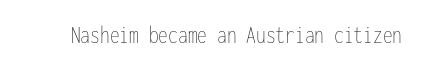
The image shows 26 px text type, upright; set normal letter spacing, not underlined.
